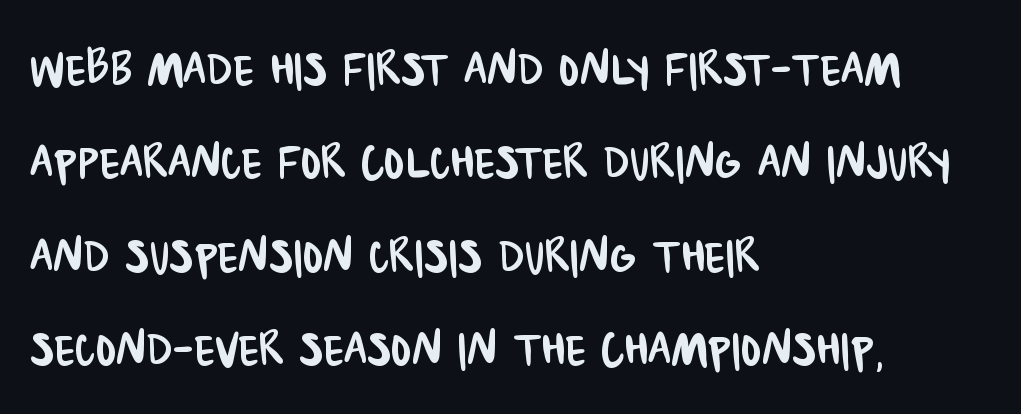
Q: Is the typeface a serif or a sans-serif typeface? A: Sans-serif.
Q: Is the text underlined? A: No.
Q: How is the paragraph aligned? A: Left-aligned.
Q: Is the spacing between letters normal or unusually wide? A: Normal.
Q: Is the spacing between lines tight, normal or loose? A: Normal.
Q: Width (condensed, normal, or wide)? A: Condensed.
Q: Stroke contrast? A: Low.
Q: x-height? A: Large.
Q: Monospaced? A: No.
